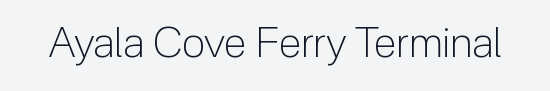
Q: Is the text bold? A: No.
Q: Is the text italic (slanted)? A: No, it is upright.
Q: Is the typeface a serif or a sans-serif typeface? A: Sans-serif.
Q: Is the text underlined? A: No.
Q: Is the spacing between letters normal or unusually wide? A: Normal.
Q: Width (condensed, normal, or wide)? A: Normal.
Q: Stroke contrast? A: Low.
Q: x-height? A: Medium.
Q: Monospaced? A: No.
